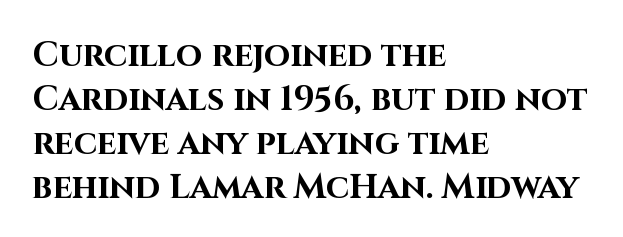
{"serif": "no", "italic": "no", "bold": "yes", "weight": "bold", "width": "normal", "stroke_contrast": "high", "x_height": "large", "monospaced": "no", "underline": "no", "align": "left", "line_spacing": "normal", "line_spacing_ratio": 1.29, "letter_spacing": "normal", "letter_spacing_em": 0.0, "glyph_px": 34}
